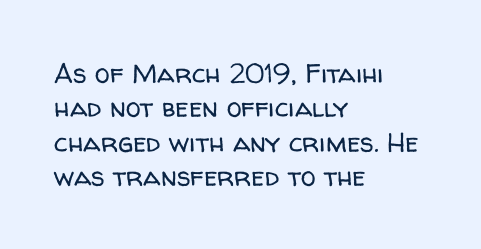
The image shows 27 px text type, upright; set left-aligned, normal line spacing (1.27x), normal letter spacing, not underlined.
